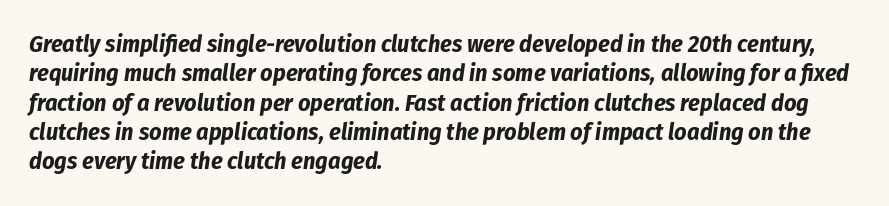
Line beginnings align vertically; line endings do not. Caption: bold face, heavy strokes. Yep, that's italic — everything's leaning. Tracking here is standard; glyphs follow each other at the usual distance.
